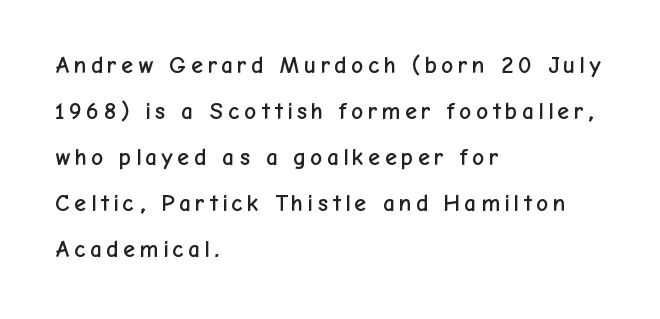
Q: Is the text italic (slanted)? A: No, it is upright.
Q: Is the text underlined? A: No.
Q: How is the paragraph aligned? A: Left-aligned.
Q: Is the spacing between lines tight, normal or loose? A: Loose.
